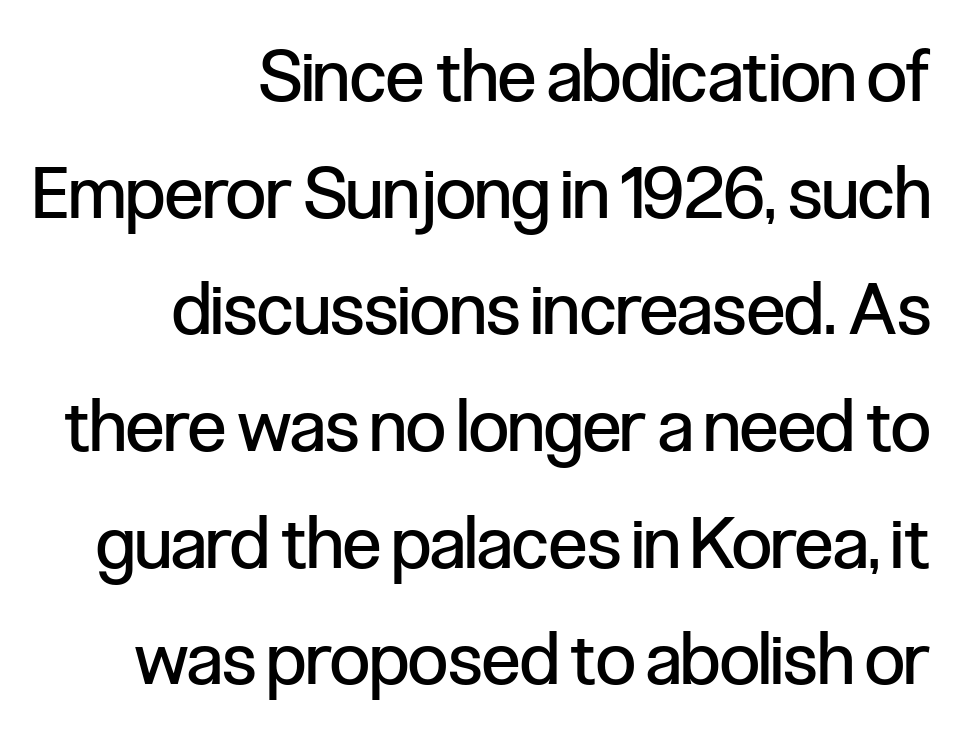
Q: Is the text bold? A: No.
Q: Is the text italic (slanted)? A: No, it is upright.
Q: Is the typeface a serif or a sans-serif typeface? A: Sans-serif.
Q: Is the text underlined? A: No.
Q: How is the paragraph aligned? A: Right-aligned.
Q: Is the spacing between letters normal or unusually wide? A: Normal.
Q: Is the spacing between lines tight, normal or loose? A: Normal.
Q: Width (condensed, normal, or wide)? A: Condensed.
Q: Stroke contrast? A: Low.
Q: x-height? A: Medium.
Q: Monospaced? A: No.
